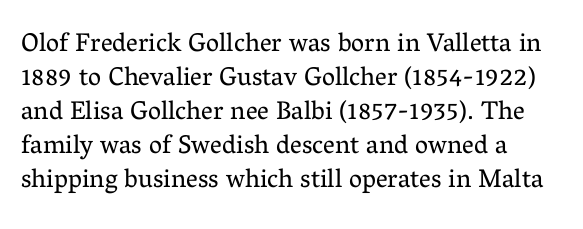
The image shows 26 px text type, upright; set left-aligned, normal line spacing (1.31x), normal letter spacing, not underlined.
